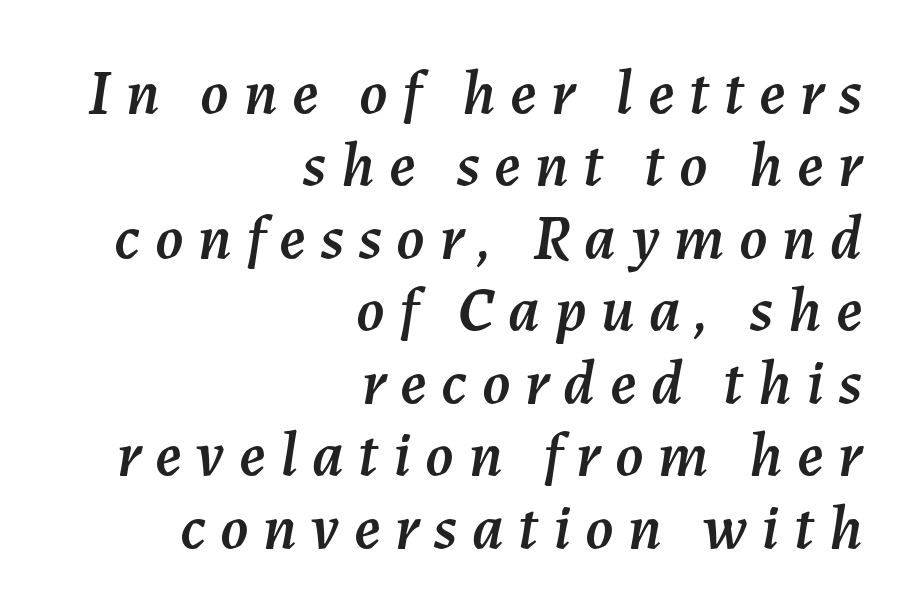
The axis of the letterforms is tilted away from vertical. Here the designer chose a conventional face with non-uniform glyph widths. Teacher's note: observe the even right margin — that is flush-right alignment. Glyph-to-glyph distance is far greater than everyday printed text.
